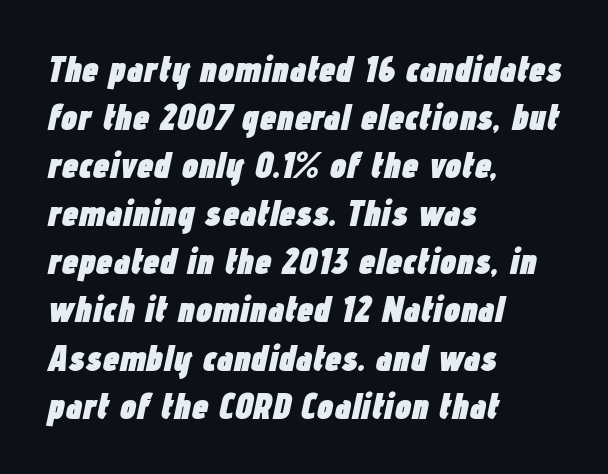
{"italic": "yes", "lean": "right", "slant_degrees": 12, "bold": "yes", "weight": "heavy", "width": "condensed", "stroke_contrast": "low", "x_height": "medium", "monospaced": "no", "underline": "no", "align": "left", "line_spacing": "normal", "line_spacing_ratio": 1.3, "letter_spacing": "normal", "letter_spacing_em": 0.0, "glyph_px": 37}
